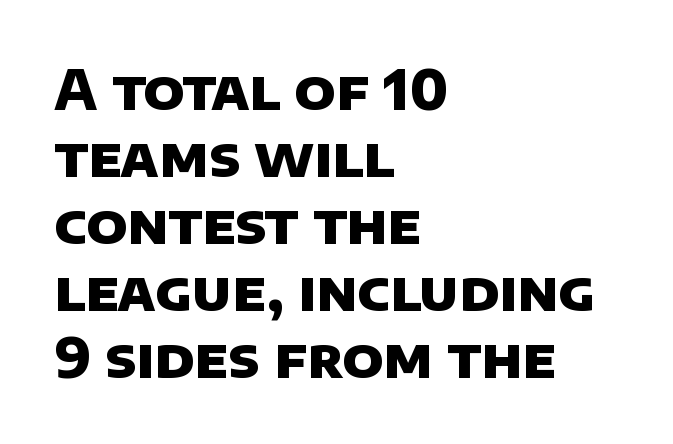
{"serif": "no", "bold": "yes", "weight": "heavy", "width": "normal", "stroke_contrast": "low", "x_height": "large", "monospaced": "no", "underline": "no", "align": "left", "line_spacing_ratio": 1.24, "letter_spacing": "normal", "letter_spacing_em": 0.0, "glyph_px": 54}
